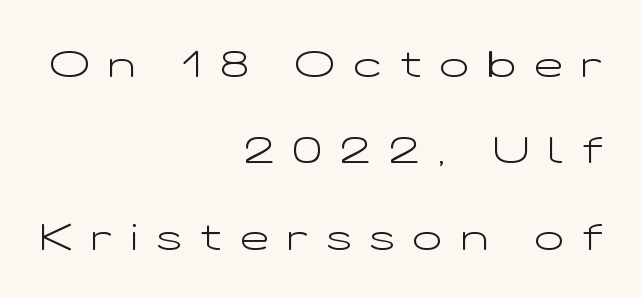
Q: Is the text bold? A: No.
Q: Is the text italic (slanted)? A: No, it is upright.
Q: Is the typeface a serif or a sans-serif typeface? A: Sans-serif.
Q: Is the text underlined? A: No.
Q: How is the paragraph aligned? A: Right-aligned.
Q: Is the spacing between letters normal or unusually wide? A: Unusually wide.
Q: Is the spacing between lines tight, normal or loose? A: Loose.
Q: Width (condensed, normal, or wide)? A: Wide.
Q: Stroke contrast? A: Low.
Q: x-height? A: Medium.
Q: Monospaced? A: No.
